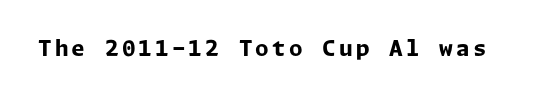
{"italic": "no", "bold": "yes", "underline": "no", "glyph_px": 22}
